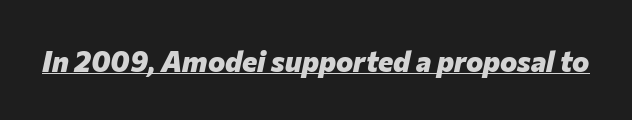
Q: Is the text bold? A: Yes.
Q: Is the text italic (slanted)? A: Yes, it leans right by about 12 degrees.
Q: Is the text underlined? A: Yes.
Q: Is the spacing between letters normal or unusually wide? A: Normal.
Q: Width (condensed, normal, or wide)? A: Normal.
Q: Stroke contrast? A: Low.
Q: x-height? A: Medium.
Q: Monospaced? A: No.
